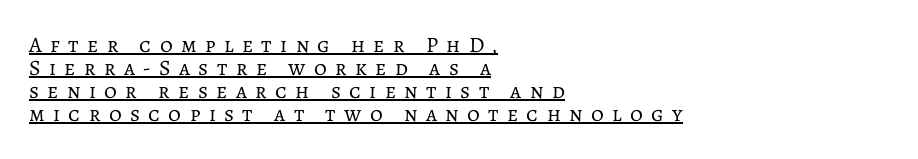
{"italic": "no", "bold": "no", "underline": "yes", "align": "left", "line_spacing": "tight", "line_spacing_ratio": 1.05, "letter_spacing": "wide", "letter_spacing_em": 0.38, "glyph_px": 22}
